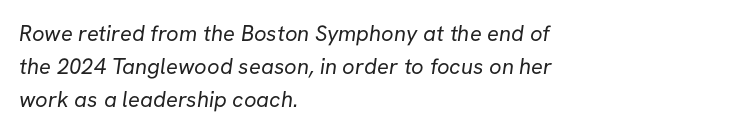
Students, note that the glyphs here touch the page at normal intervals. The lines are quadded left. Weight: not bold — regular or lighter. Vertically, the passage feels balanced, rows spaced as you'd expect. The baseline area is clear.
